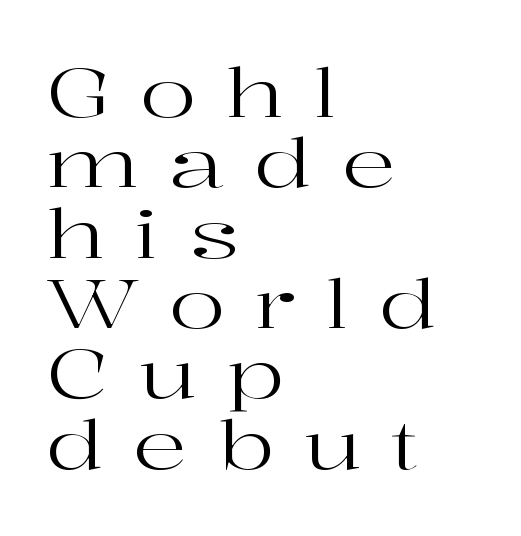
Q: Is the text bold? A: No.
Q: Is the text italic (slanted)? A: No, it is upright.
Q: Is the typeface a serif or a sans-serif typeface? A: Serif.
Q: Is the text underlined? A: No.
Q: How is the paragraph aligned? A: Left-aligned.
Q: Is the spacing between letters normal or unusually wide? A: Unusually wide.
Q: Is the spacing between lines tight, normal or loose? A: Tight.
Q: Width (condensed, normal, or wide)? A: Wide.
Q: Stroke contrast? A: High.
Q: x-height? A: Medium.
Q: Monospaced? A: No.
